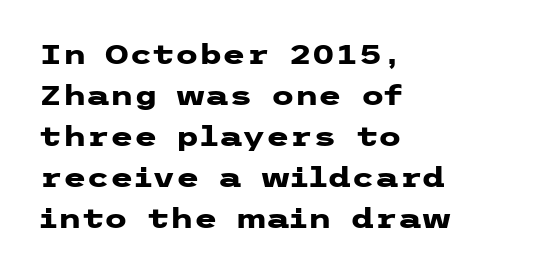
Line beginnings align vertically; line endings do not. Between one letter and the next there's only the usual sliver of space. Notice how descenders clear the ascenders below comfortably — that's standard leading. Does the lettering tilt? It doesn't — this is upright. Letters rest on an invisible, unmarked baseline.
